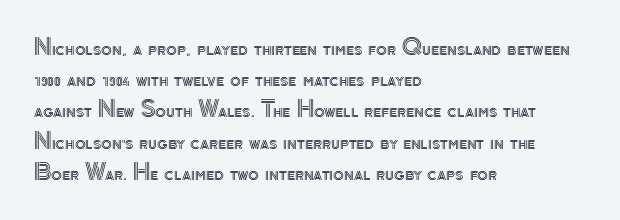
Q: Is the text italic (slanted)? A: No, it is upright.
Q: Is the text underlined? A: No.
Q: How is the paragraph aligned? A: Left-aligned.
Q: Is the spacing between letters normal or unusually wide? A: Normal.
Q: Is the spacing between lines tight, normal or loose? A: Normal.
